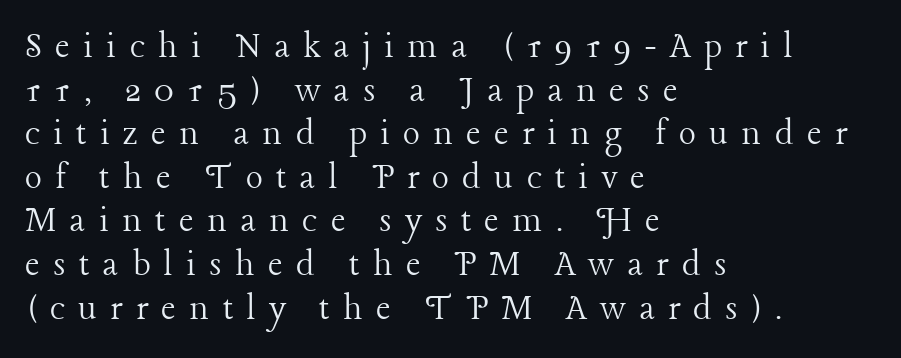
Q: Is the text bold? A: No.
Q: Is the text italic (slanted)? A: No, it is upright.
Q: Is the typeface a serif or a sans-serif typeface? A: Serif.
Q: Is the text underlined? A: No.
Q: How is the paragraph aligned? A: Left-aligned.
Q: Is the spacing between letters normal or unusually wide? A: Unusually wide.
Q: Is the spacing between lines tight, normal or loose? A: Tight.
Q: Width (condensed, normal, or wide)? A: Normal.
Q: Stroke contrast? A: Low.
Q: x-height? A: Medium.
Q: Monospaced? A: No.
